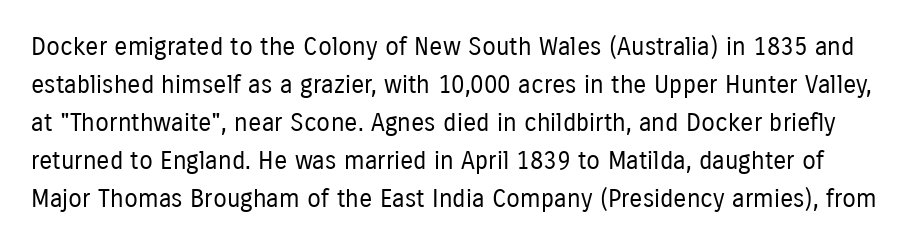
Q: Is the text bold? A: No.
Q: Is the text italic (slanted)? A: No, it is upright.
Q: Is the text underlined? A: No.
Q: Is the spacing between letters normal or unusually wide? A: Normal.
Q: Is the spacing between lines tight, normal or loose? A: Normal.
